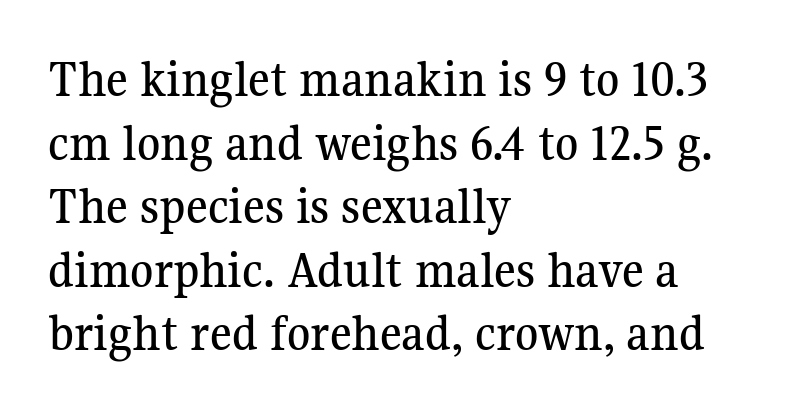
{"serif": "yes", "italic": "no", "width": "normal", "stroke_contrast": "medium", "x_height": "medium", "monospaced": "no", "underline": "no", "align": "left", "line_spacing_ratio": 1.2, "letter_spacing": "normal", "letter_spacing_em": 0.0, "glyph_px": 53}
